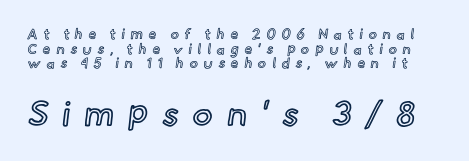
The passage shown is typed in a proportional face where columns would drift. The passage shown stacks its lines with hardly any gap. Here the glyphs are tracked loosely, breaking word shapes into spaced letters. These two chunks differ in scale, with the bottom chunk taking the larger measure.
